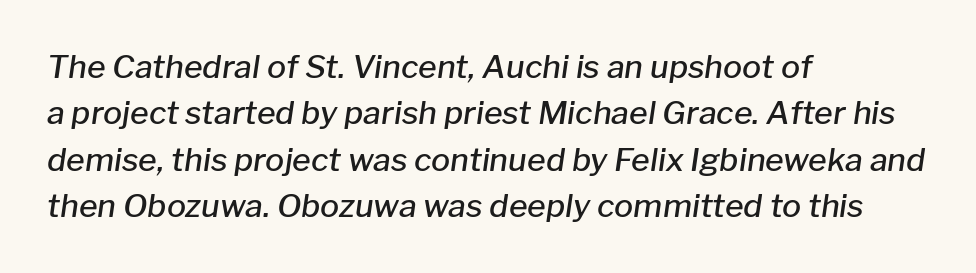
The image shows 32 px semibold type, italic (leaning right); set left-aligned, normal line spacing (1.45x), normal letter spacing, not underlined; low stroke contrast and a medium x-height.
